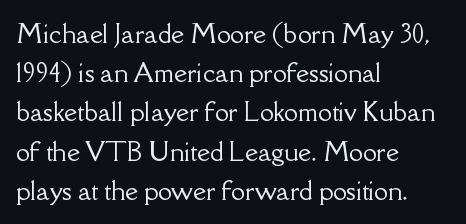
Q: Is the text italic (slanted)? A: No, it is upright.
Q: Is the text underlined? A: No.
Q: How is the paragraph aligned? A: Left-aligned.
Q: Is the spacing between letters normal or unusually wide? A: Normal.
Q: Is the spacing between lines tight, normal or loose? A: Normal.
